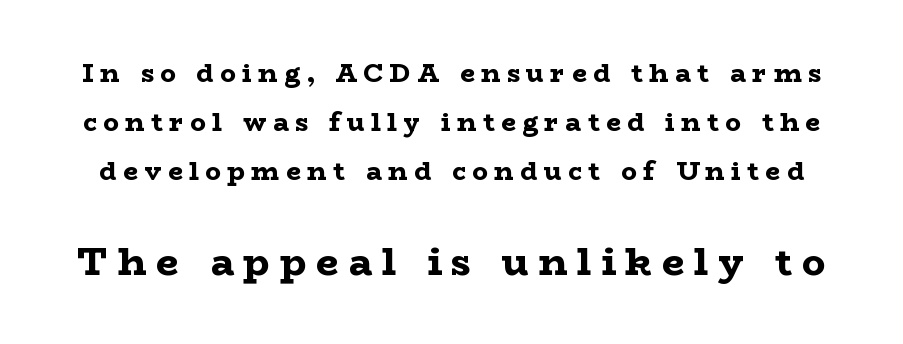
{"serif": "yes", "italic": "no", "bold": "yes", "weight": "bold", "width": "wide", "stroke_contrast": "low", "x_height": "medium", "monospaced": "no", "underline": "no", "line_spacing_ratio": 1.89, "letter_spacing": "wide", "letter_spacing_em": 0.25, "larger_block": "second", "size_ratio": 1.5, "glyph_px": 39}
